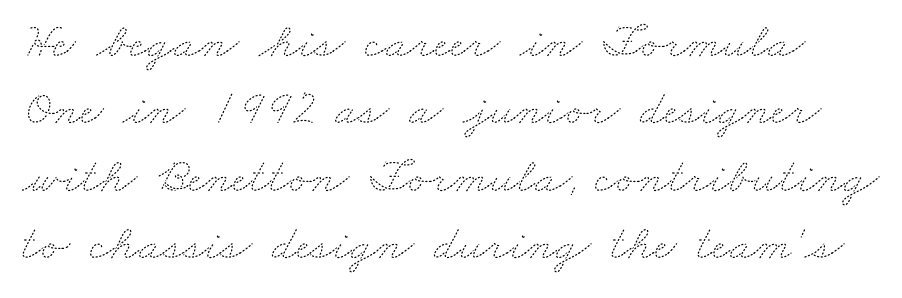
Q: Is the text bold? A: No.
Q: Is the text underlined? A: No.
Q: Is the spacing between letters normal or unusually wide? A: Normal.
Q: Is the spacing between lines tight, normal or loose? A: Normal.
Q: Width (condensed, normal, or wide)? A: Wide.
Q: Stroke contrast? A: Medium.
Q: x-height? A: Small.
Q: Monospaced? A: No.
